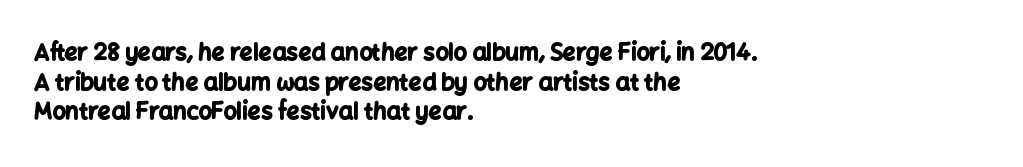
{"italic": "no", "bold": "yes", "underline": "no", "align": "left", "line_spacing": "normal", "line_spacing_ratio": 1.29, "letter_spacing": "normal", "letter_spacing_em": 0.0, "glyph_px": 23}
